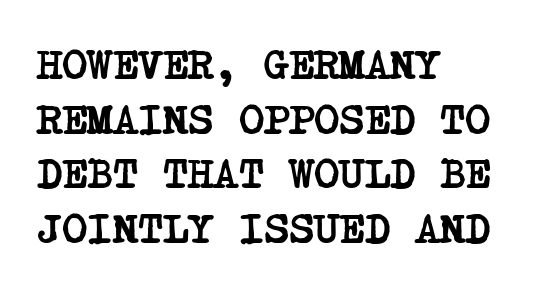
The lines in this sample share a left origin and differ only in where they stop. The designer left line spacing at the default. The gap between lines stays unmarked. Serifs: yes, visible at the terminals of the letterforms.
